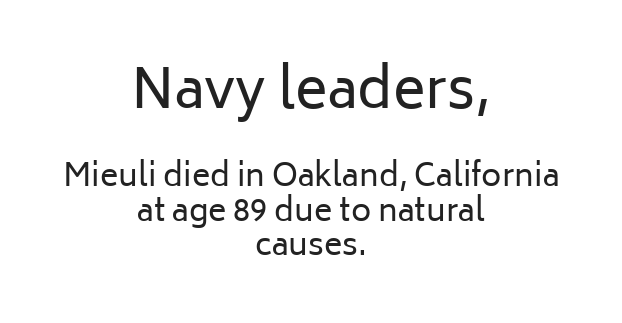
The image shows 55 px regular-weight sans-serif type, upright; set centered, tight line spacing (1.1x), normal letter spacing, not underlined; the first (top) block is 1.77x larger; low stroke contrast and a medium x-height.
